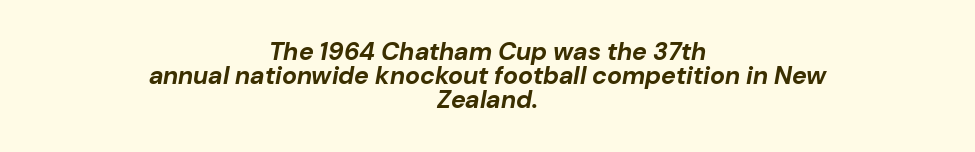
{"italic": "yes", "lean": "right", "slant_degrees": 10, "bold": "yes", "underline": "no", "align": "center", "line_spacing": "tight", "line_spacing_ratio": 0.97, "letter_spacing": "normal", "letter_spacing_em": 0.0, "glyph_px": 25}
